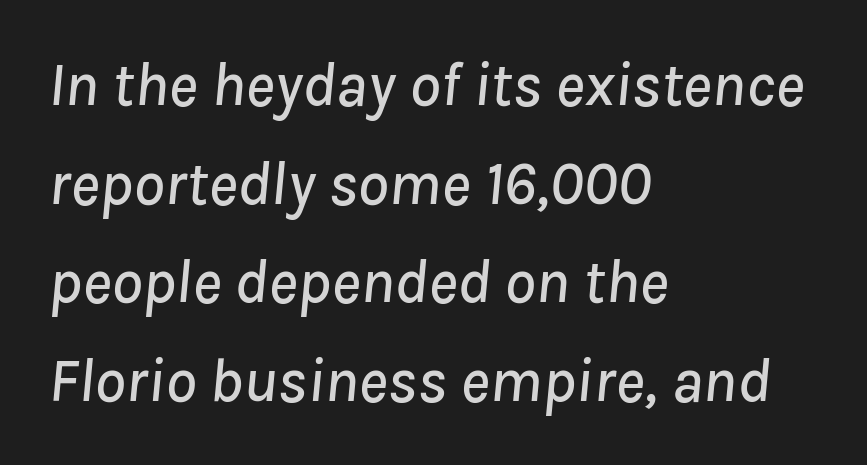
One-word summary of the alignment: left. Caption: standard tracking, unaltered. This sample keeps an unexceptional amount of space between lines. Italic: yes, the glyphs are oblique.
